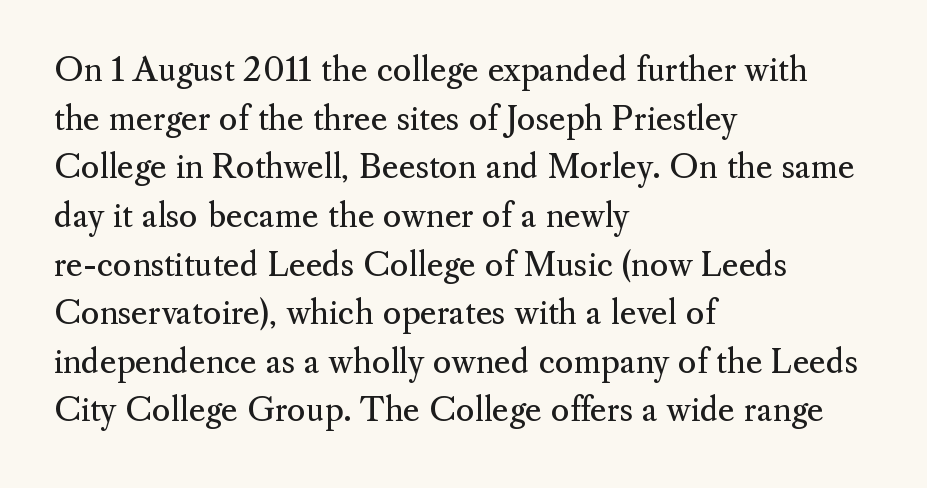
The designer went with a serif here, giving each stem small feet. Spacing verdict: proportional, widths tailored to each character. Tracking here is standard; glyphs follow each other at the usual distance. The string is rendered with underlining switched off.
